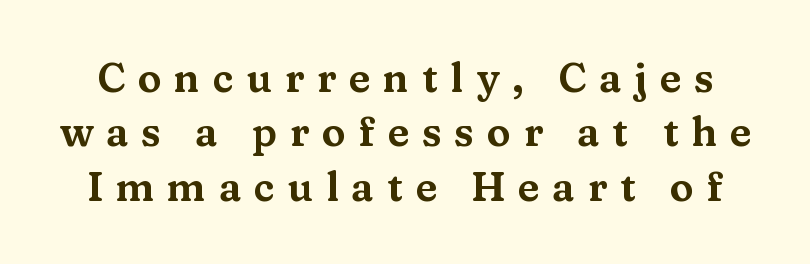
The image shows 40 px wide serif type, upright; set normal line spacing (1.36x), unusually wide letter spacing (+0.32 em), not underlined; medium stroke contrast and a medium x-height.
